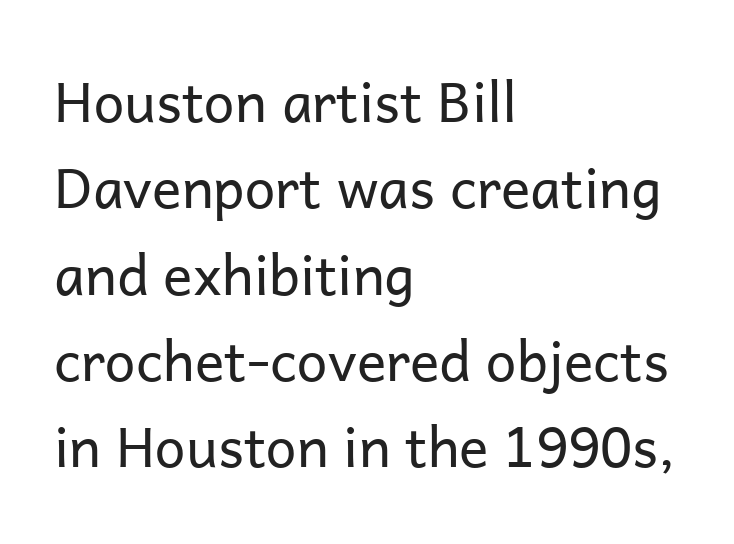
The image shows 55 px regular-weight sans-serif type, upright; set left-aligned, normal line spacing (1.57x), normal letter spacing, not underlined; low stroke contrast and a medium x-height.
